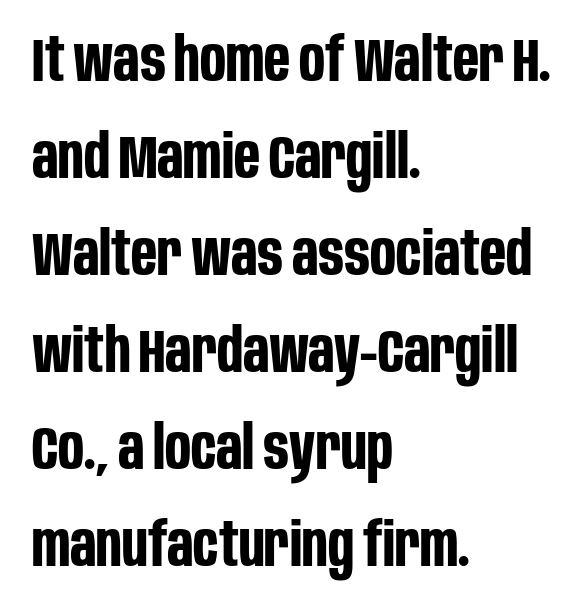
Q: Is the text bold? A: Yes.
Q: Is the text italic (slanted)? A: No, it is upright.
Q: Is the typeface a serif or a sans-serif typeface? A: Sans-serif.
Q: Is the text underlined? A: No.
Q: How is the paragraph aligned? A: Left-aligned.
Q: Is the spacing between letters normal or unusually wide? A: Normal.
Q: Is the spacing between lines tight, normal or loose? A: Normal.
Q: Width (condensed, normal, or wide)? A: Condensed.
Q: Stroke contrast? A: Low.
Q: x-height? A: Large.
Q: Monospaced? A: No.
